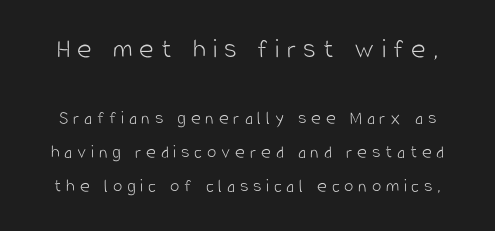
The image shows 28 px light, condensed sans-serif type, upright; set line spacing 1.79x, unusually wide letter spacing (+0.25 em), not underlined; the first (top) block is 1.47x larger; low stroke contrast and a large x-height.
